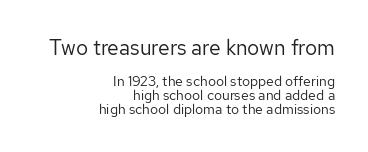
The axis of the letterforms is exactly vertical. Each stroke keeps to a modest, everyday thickness or less. Character size in the leading block exceeds that of the trailing block. Any mark beneath the type? The region is blank. Inter-character spacing is left at the font's built-in metrics. Leading: reduced.
